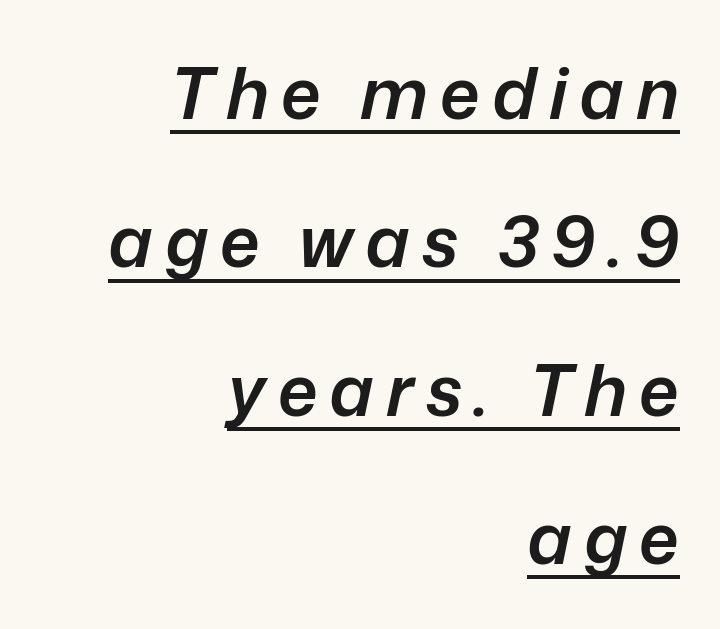
The image shows 71 px semibold type, italic (leaning right); set right-aligned, loose line spacing (2.09x), underlined; low stroke contrast and a medium x-height.
